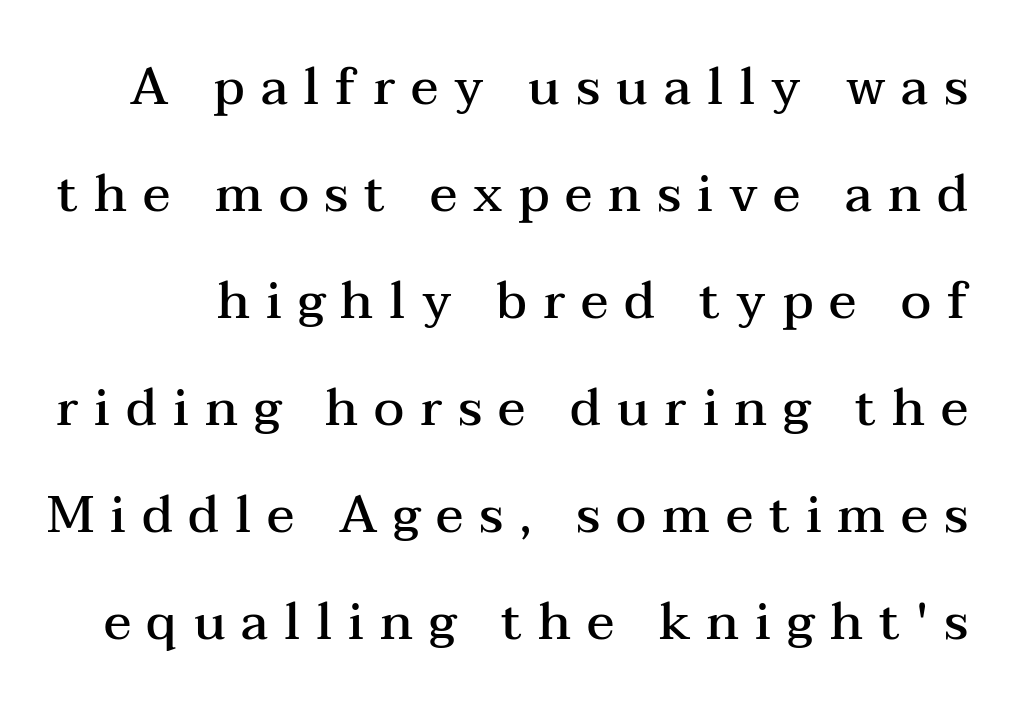
Q: Is the text bold? A: Semi-bold.
Q: Is the text italic (slanted)? A: No, it is upright.
Q: Is the typeface a serif or a sans-serif typeface? A: Serif.
Q: Is the text underlined? A: No.
Q: Is the spacing between letters normal or unusually wide? A: Unusually wide.
Q: Is the spacing between lines tight, normal or loose? A: Loose.
Q: Width (condensed, normal, or wide)? A: Wide.
Q: Stroke contrast? A: Medium.
Q: x-height? A: Medium.
Q: Monospaced? A: No.
